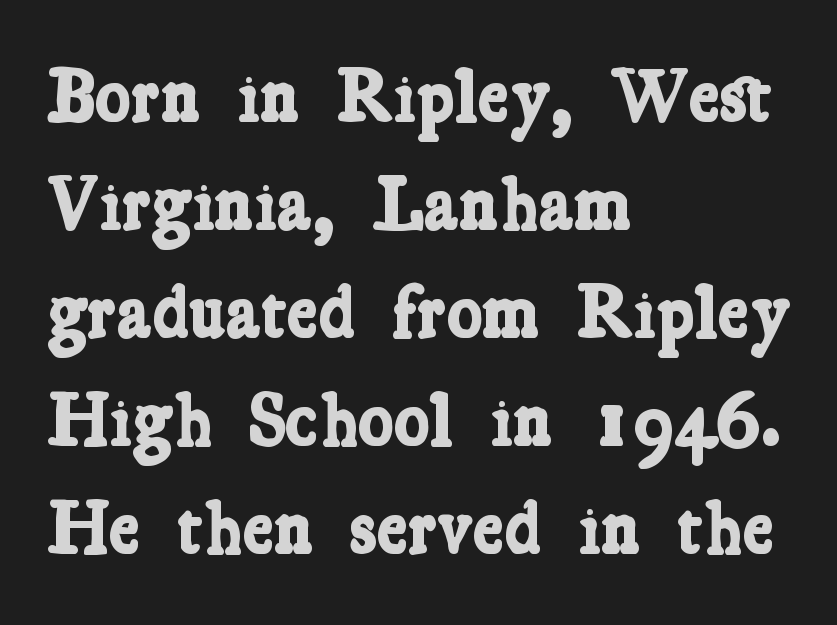
{"serif": "yes", "bold": "yes", "weight": "bold", "width": "condensed", "stroke_contrast": "low", "x_height": "medium", "monospaced": "no", "underline": "no", "align": "left", "line_spacing": "normal", "line_spacing_ratio": 1.44, "letter_spacing": "normal", "letter_spacing_em": 0.0, "glyph_px": 75}
